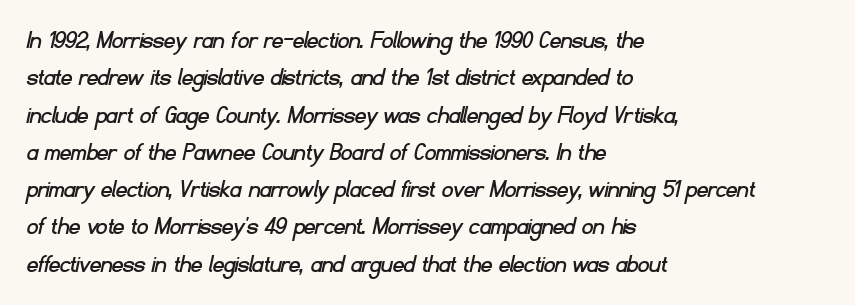
The image shows 27 px text type; set left-aligned, normal line spacing (1.38x), normal letter spacing, not underlined.
